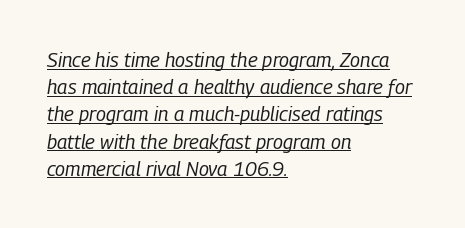
{"italic": "yes", "lean": "right", "slant_degrees": 9, "bold": "no", "underline": "yes", "align": "left", "line_spacing": "normal", "line_spacing_ratio": 1.36, "letter_spacing": "normal", "letter_spacing_em": 0.0, "glyph_px": 20}
